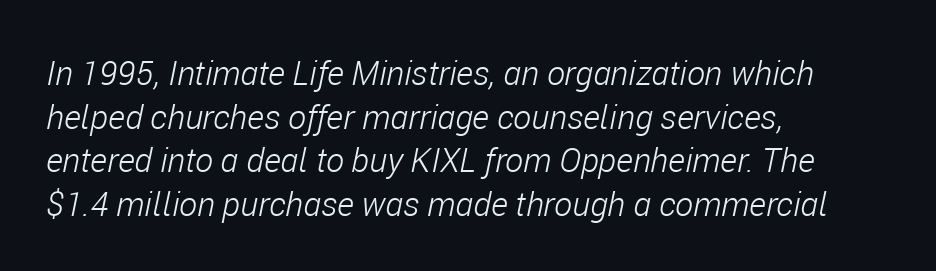
This reads as an unemphasized weight, regular at the heaviest. Here the designer chose a conventional face with non-uniform glyph widths. Between one letter and the next there's only the usual sliver of space. Characters are canted at an angle relative to the baseline's perpendicular. Alignment: flush left. Nobody drew a line under any word here.
